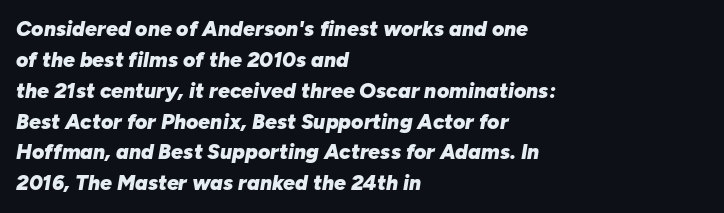
Q: Is the text bold? A: Yes.
Q: Is the text italic (slanted)? A: Yes, it leans right by about 10 degrees.
Q: Is the text underlined? A: No.
Q: How is the paragraph aligned? A: Left-aligned.
Q: Is the spacing between letters normal or unusually wide? A: Normal.
Q: Is the spacing between lines tight, normal or loose? A: Normal.
